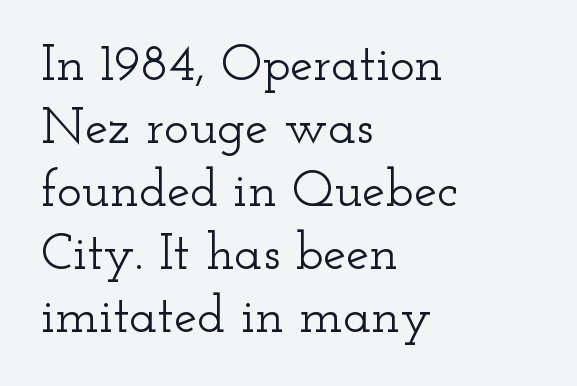
Q: Is the text italic (slanted)? A: No, it is upright.
Q: Is the typeface a serif or a sans-serif typeface? A: Serif.
Q: Is the text underlined? A: No.
Q: How is the paragraph aligned? A: Left-aligned.
Q: Is the spacing between letters normal or unusually wide? A: Normal.
Q: Width (condensed, normal, or wide)? A: Wide.
Q: Stroke contrast? A: Low.
Q: x-height? A: Small.
Q: Monospaced? A: No.
